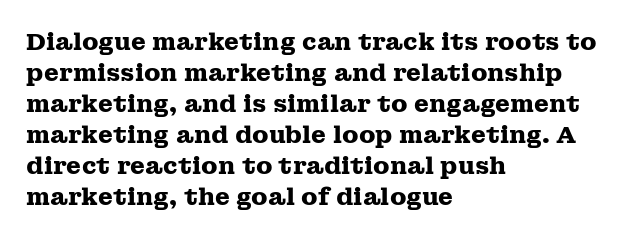
The image shows 24 px bold type, upright; set left-aligned, normal line spacing (1.29x), normal letter spacing, not underlined.
